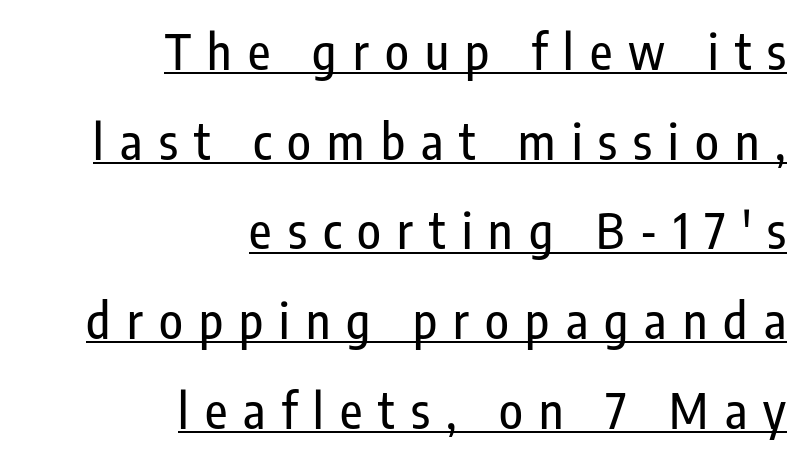
{"serif": "no", "italic": "no", "width": "condensed", "stroke_contrast": "low", "x_height": "medium", "monospaced": "no", "underline": "yes", "align": "right", "line_spacing_ratio": 1.83, "letter_spacing": "wide", "letter_spacing_em": 0.33, "glyph_px": 49}
